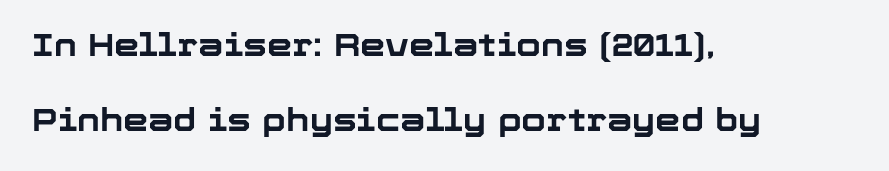
{"serif": "no", "italic": "no", "bold": "yes", "weight": "bold", "width": "normal", "stroke_contrast": "low", "x_height": "medium", "monospaced": "no", "underline": "no", "align": "left", "line_spacing": "loose", "line_spacing_ratio": 2.35, "letter_spacing": "normal", "letter_spacing_em": 0.0, "glyph_px": 32}
